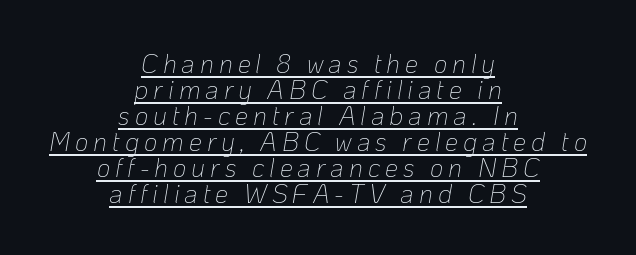
The image shows 26 px text type, italic (leaning right); set centered, tight line spacing (1.0x), underlined.
